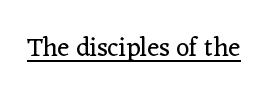
Short note: letters normally spaced. Is this a heavy cut? Hardly; it is regular or lighter. This sample uses an upright cut, with every glyph sitting square on the baseline. Is there an underline? Yes — a line sits under the letters.
